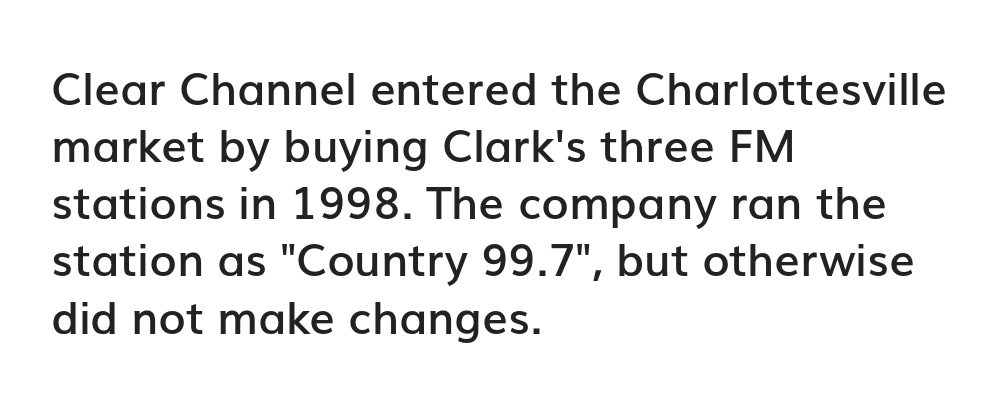
This is moderately heavy type, rendered in semibold. The type sits square on the baseline with zero lean. Short note: letters normally spaced. This sample has the flowing, uneven cadence of proportional lettering.
